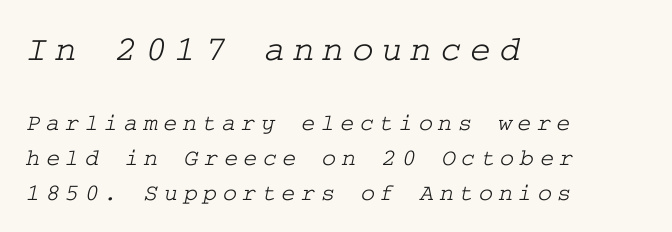
Type without underlining. Whoever set this chose a conventional vertical rhythm. Horizontally, the lines are justified to the leading edge only. The rendering shows small feet on the letterforms — a serif design. The more generous point size was reserved for the upper chunk.
